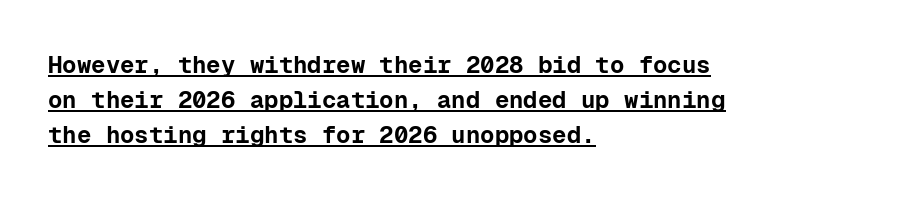
{"italic": "no", "bold": "yes", "underline": "yes", "align": "left", "line_spacing": "normal", "line_spacing_ratio": 1.46, "letter_spacing": "normal", "letter_spacing_em": 0.0, "glyph_px": 24}
